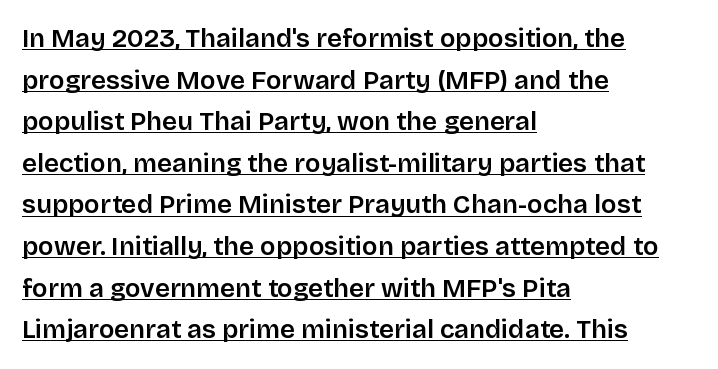
Q: Is the text italic (slanted)? A: No, it is upright.
Q: Is the text underlined? A: Yes.
Q: How is the paragraph aligned? A: Left-aligned.
Q: Is the spacing between letters normal or unusually wide? A: Normal.
Q: Is the spacing between lines tight, normal or loose? A: Normal.
